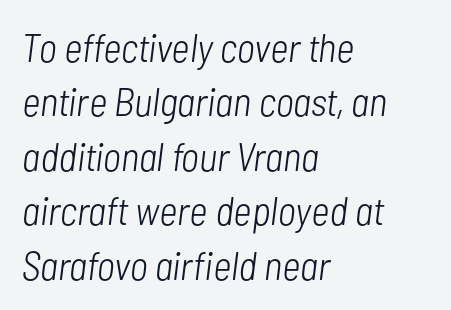
{"italic": "yes", "lean": "right", "slant_degrees": 7, "bold": "no", "weight": "light", "width": "condensed", "stroke_contrast": "low", "x_height": "medium", "monospaced": "no", "underline": "no", "align": "left", "line_spacing": "normal", "line_spacing_ratio": 1.36, "letter_spacing": "normal", "letter_spacing_em": 0.0, "glyph_px": 40}
